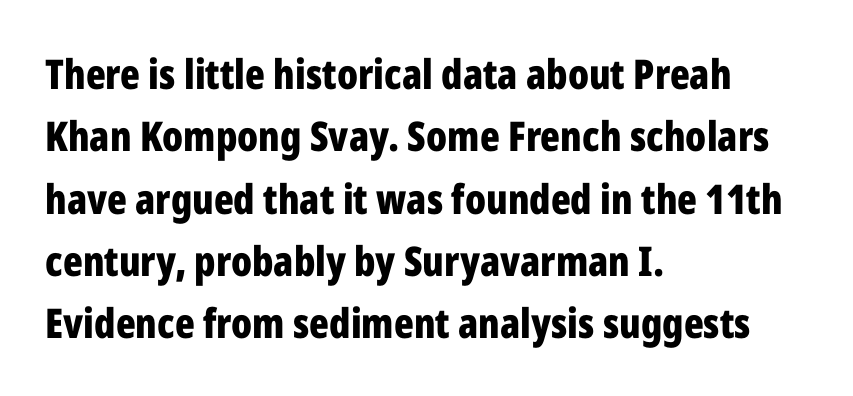
{"serif": "no", "italic": "no", "bold": "yes", "weight": "bold", "width": "condensed", "stroke_contrast": "low", "x_height": "medium", "monospaced": "no", "underline": "no", "align": "left", "line_spacing": "normal", "line_spacing_ratio": 1.52, "letter_spacing": "normal", "letter_spacing_em": 0.0, "glyph_px": 41}
